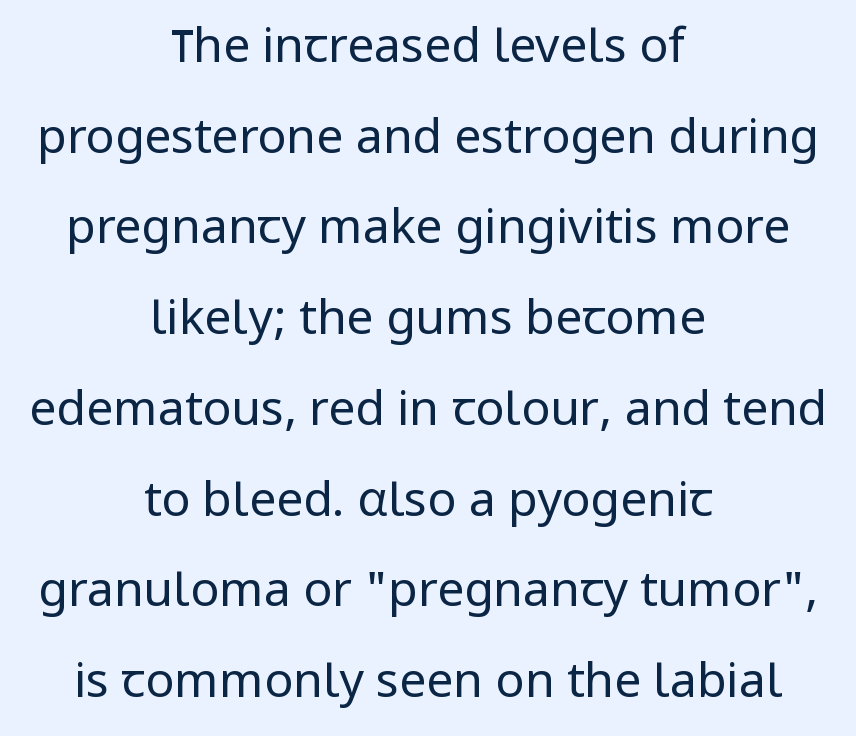
Q: Is the text bold? A: No.
Q: Is the text italic (slanted)? A: No, it is upright.
Q: Is the typeface a serif or a sans-serif typeface? A: Sans-serif.
Q: Is the text underlined? A: No.
Q: How is the paragraph aligned? A: Centered.
Q: Is the spacing between letters normal or unusually wide? A: Normal.
Q: Width (condensed, normal, or wide)? A: Normal.
Q: Stroke contrast? A: Low.
Q: x-height? A: Medium.
Q: Monospaced? A: No.
